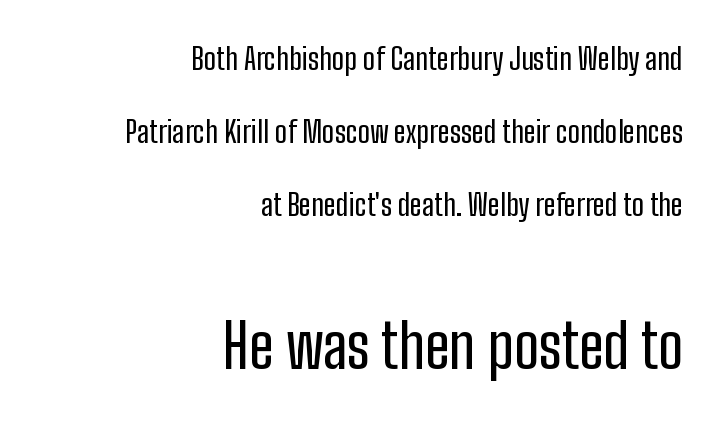
{"serif": "no", "italic": "no", "width": "condensed", "stroke_contrast": "low", "x_height": "medium", "monospaced": "no", "underline": "no", "align": "right", "line_spacing": "loose", "line_spacing_ratio": 2.44, "letter_spacing": "normal", "letter_spacing_em": 0.0, "larger_block": "second", "size_ratio": 2.03, "glyph_px": 61}
